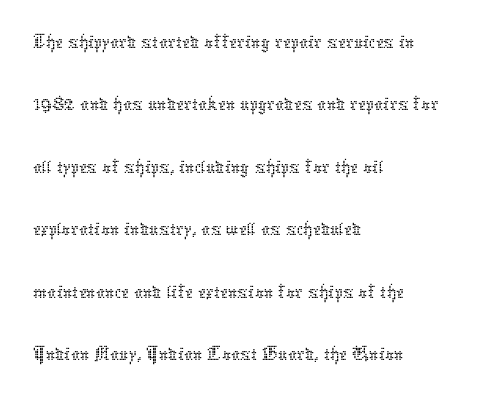
Q: Is the text bold? A: No.
Q: Is the text italic (slanted)? A: No, it is upright.
Q: Is the text underlined? A: No.
Q: How is the paragraph aligned? A: Left-aligned.
Q: Is the spacing between letters normal or unusually wide? A: Normal.
Q: Is the spacing between lines tight, normal or loose? A: Normal.
Q: Width (condensed, normal, or wide)? A: Normal.
Q: Stroke contrast? A: Low.
Q: x-height? A: Medium.
Q: Monospaced? A: No.
